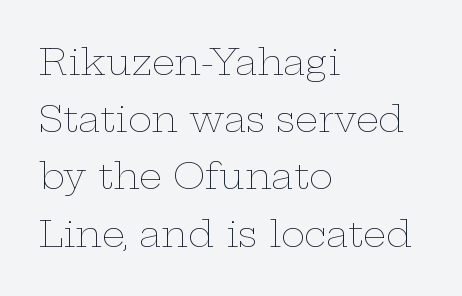
Q: Is the text bold? A: No.
Q: Is the text italic (slanted)? A: No, it is upright.
Q: Is the text underlined? A: No.
Q: How is the paragraph aligned? A: Left-aligned.
Q: Is the spacing between letters normal or unusually wide? A: Normal.
Q: Is the spacing between lines tight, normal or loose? A: Normal.
Q: Width (condensed, normal, or wide)? A: Wide.
Q: Stroke contrast? A: Low.
Q: x-height? A: Medium.
Q: Monospaced? A: No.
